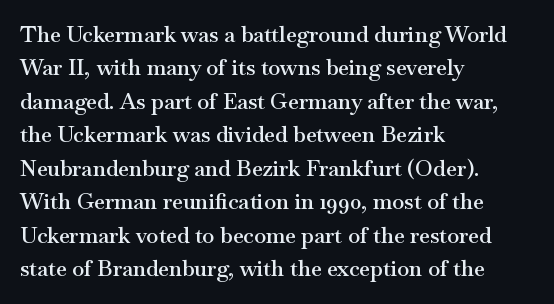
The image shows 22 px text type, upright; set left-aligned, normal line spacing (1.52x), normal letter spacing, not underlined.
